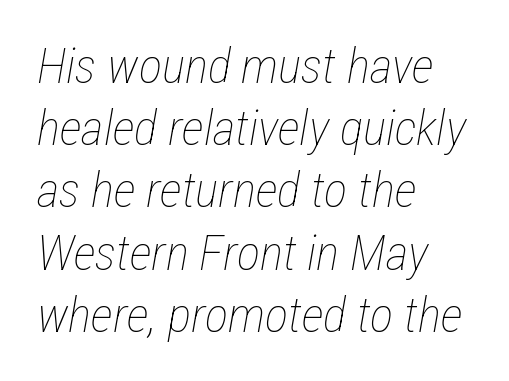
{"italic": "yes", "lean": "right", "slant_degrees": 12, "bold": "no", "weight": "thin", "width": "condensed", "stroke_contrast": "low", "x_height": "medium", "monospaced": "no", "underline": "no", "align": "left", "line_spacing": "normal", "line_spacing_ratio": 1.27, "letter_spacing": "normal", "letter_spacing_em": 0.0, "glyph_px": 49}
